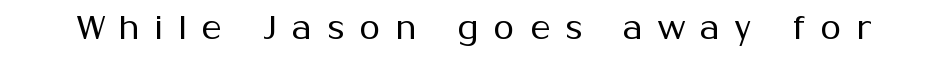
Is the stroke heavy? The answer is a plain regular-or-lighter. Every character sits straight up, as roman type does. The zone under the glyphs is completely vacant. Each word looks stretched out because of the extra space between its letters. To sum up the face: it is a sans, with no serifs.
